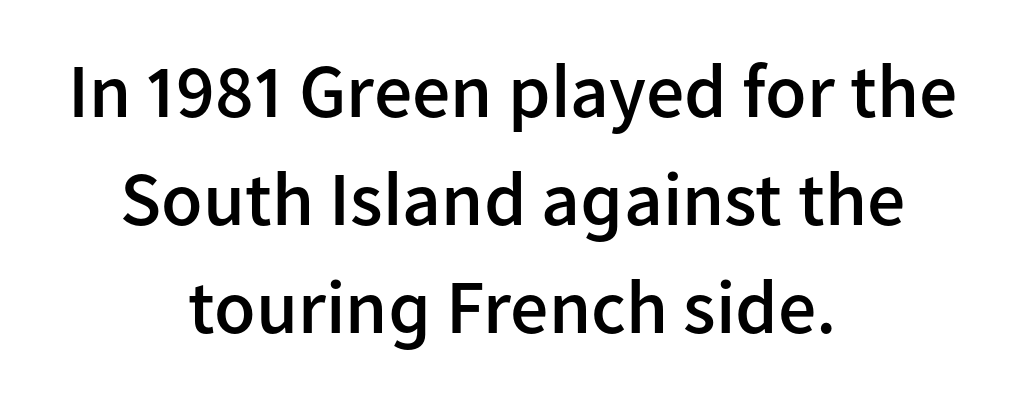
Here the glyphs are tracked normally, forming tight word shapes. The vertical gap from one line to the next is medium. Tall strokes in this sample are plumb rather than angled. These lines are rendered in a variable-pitch font.
